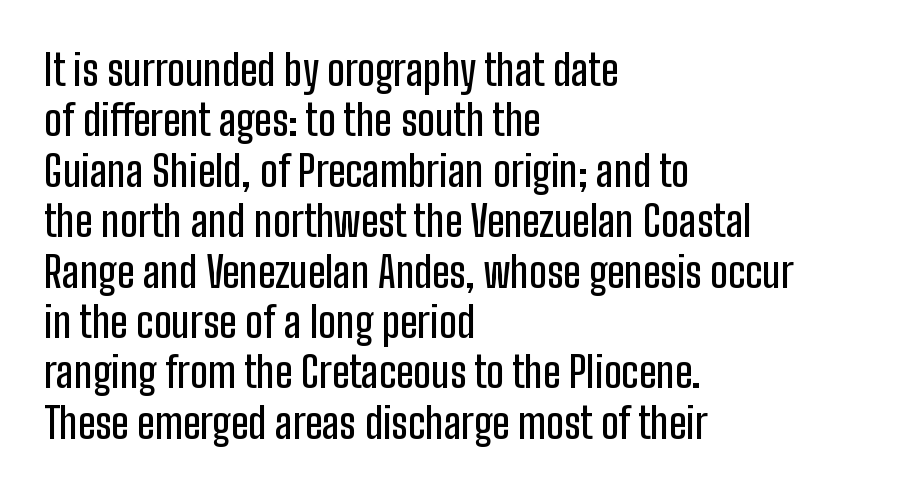
The image shows 42 px condensed sans-serif type, upright; set left-aligned, line spacing 1.2x, normal letter spacing, not underlined; low stroke contrast and a medium x-height.
